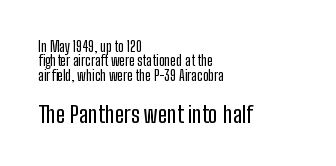
The rendering anchors every line to the left-hand side. Rule under the text: the space is simply empty. Designer's note — italics off, roman on. Is the lower block the larger one? Yes — the lower block carries the bigger type.
